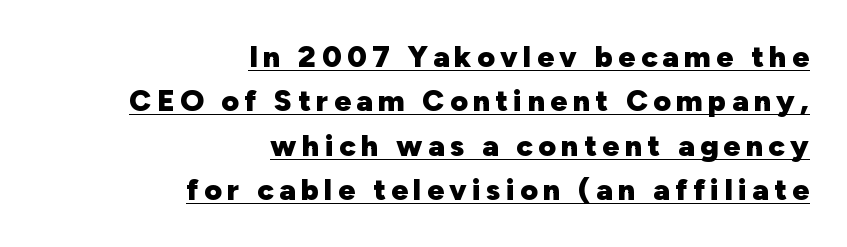
{"serif": "no", "italic": "no", "bold": "yes", "weight": "heavy", "width": "normal", "stroke_contrast": "low", "x_height": "medium", "monospaced": "no", "underline": "yes", "align": "right", "line_spacing": "normal", "line_spacing_ratio": 1.48, "glyph_px": 30}
